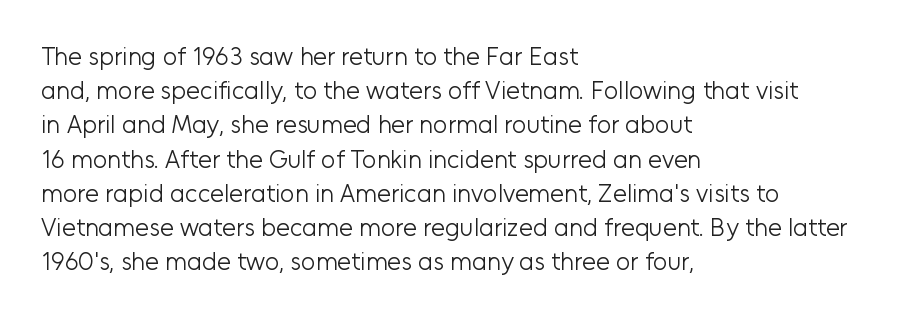
Q: Is the text bold? A: No.
Q: Is the text italic (slanted)? A: No, it is upright.
Q: Is the text underlined? A: No.
Q: How is the paragraph aligned? A: Left-aligned.
Q: Is the spacing between letters normal or unusually wide? A: Normal.
Q: Is the spacing between lines tight, normal or loose? A: Normal.
